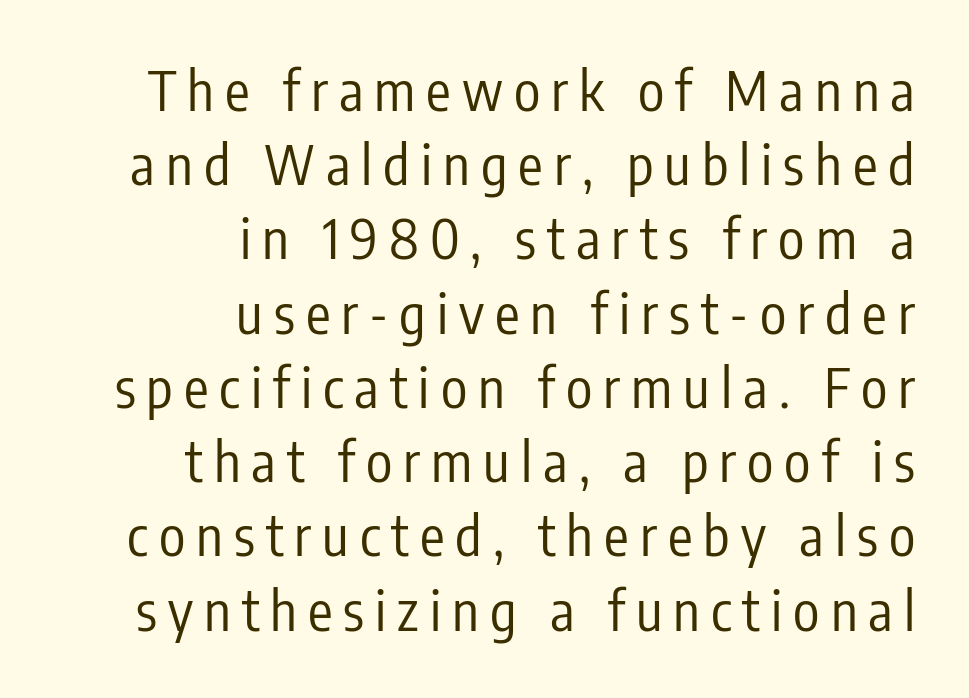
Q: Is the text bold? A: No.
Q: Is the text italic (slanted)? A: No, it is upright.
Q: Is the typeface a serif or a sans-serif typeface? A: Sans-serif.
Q: Is the text underlined? A: No.
Q: How is the paragraph aligned? A: Right-aligned.
Q: Is the spacing between letters normal or unusually wide? A: Unusually wide.
Q: Is the spacing between lines tight, normal or loose? A: Normal.
Q: Width (condensed, normal, or wide)? A: Condensed.
Q: Stroke contrast? A: Low.
Q: x-height? A: Medium.
Q: Monospaced? A: No.
